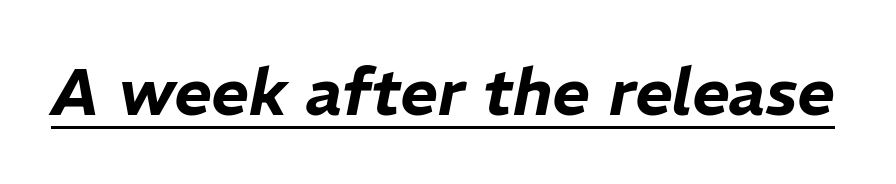
The horizontal fit of the characters is conventional and even. Looking at the ascenders, they clearly lean. The passage shown is underscored from start to finish. You could not count columns in this text — the font is proportionally spaced.
